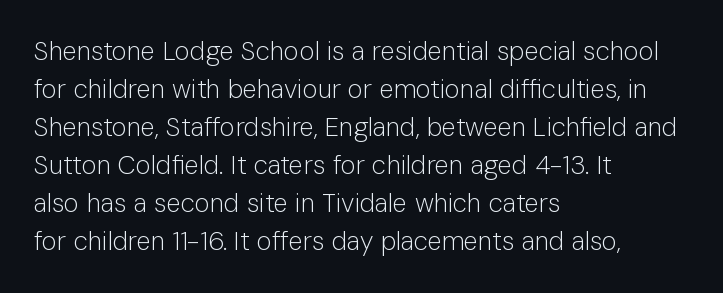
The image shows 26 px text type, upright; set left-aligned, normal line spacing (1.46x), normal letter spacing, not underlined.
